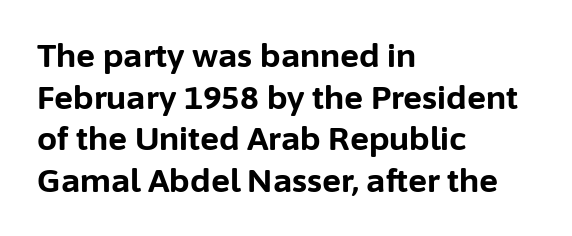
Q: Is the text bold? A: Yes.
Q: Is the text italic (slanted)? A: No, it is upright.
Q: Is the typeface a serif or a sans-serif typeface? A: Sans-serif.
Q: Is the text underlined? A: No.
Q: How is the paragraph aligned? A: Left-aligned.
Q: Is the spacing between letters normal or unusually wide? A: Normal.
Q: Is the spacing between lines tight, normal or loose? A: Normal.
Q: Width (condensed, normal, or wide)? A: Normal.
Q: Stroke contrast? A: Low.
Q: x-height? A: Medium.
Q: Monospaced? A: No.
